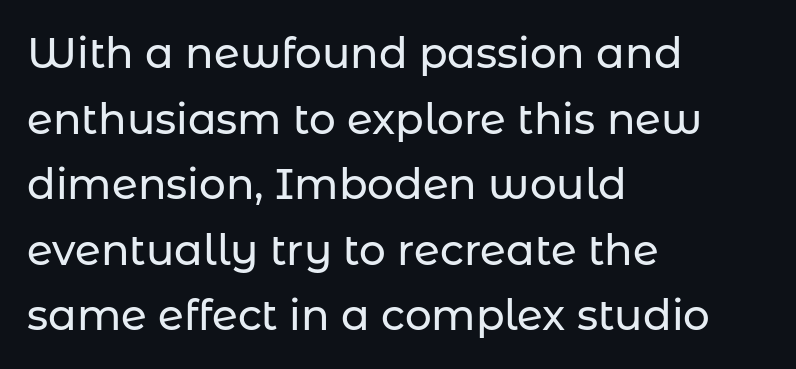
{"serif": "no", "italic": "no", "width": "normal", "stroke_contrast": "low", "x_height": "medium", "monospaced": "no", "underline": "no", "align": "left", "line_spacing": "normal", "line_spacing_ratio": 1.56, "letter_spacing": "normal", "letter_spacing_em": 0.0, "glyph_px": 42}
